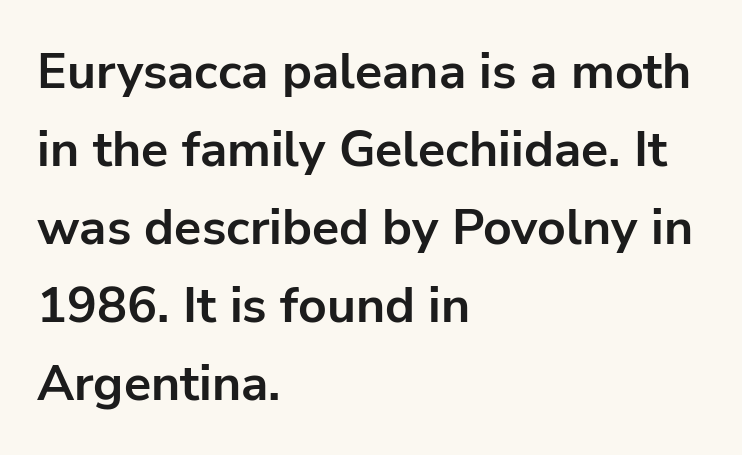
The image shows 50 px bold sans-serif type, upright; set left-aligned, normal line spacing (1.56x), normal letter spacing, not underlined; low stroke contrast and a medium x-height.
